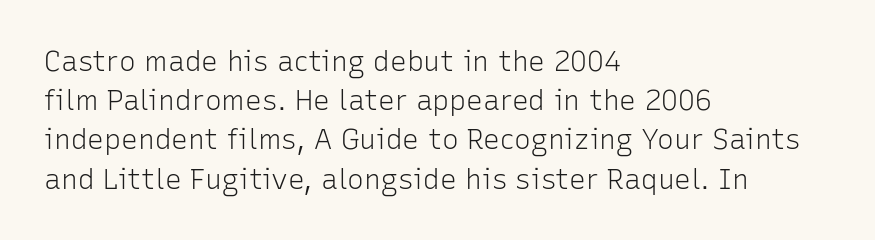
The characters display no serif detailing; their extremities are plain. Quick note: underline off. No italicization has been applied; the sample stays upright. The block of text has a typical density, with ordinary space between rows. The characters are drawn with everyday or finer stroke widths. Nobody touched the tracking dial on this one.
